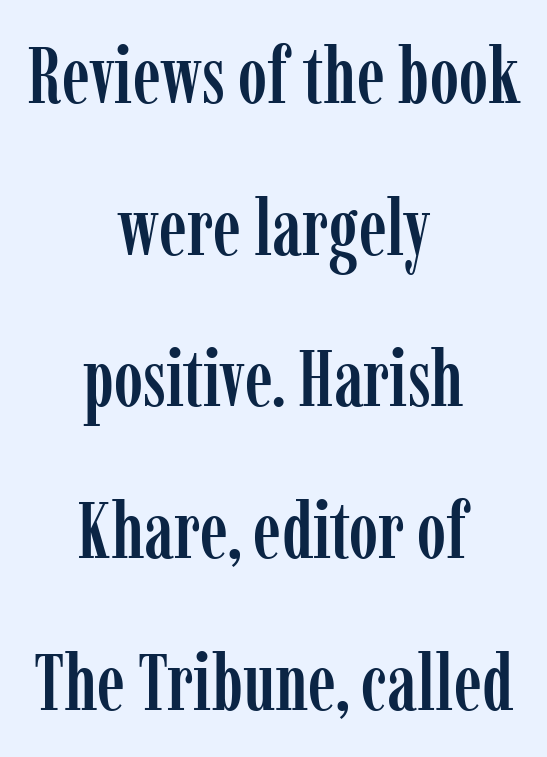
The image shows 79 px condensed serif type, upright; set centered, loose line spacing (1.92x), normal letter spacing, not underlined; low stroke contrast and a medium x-height.
